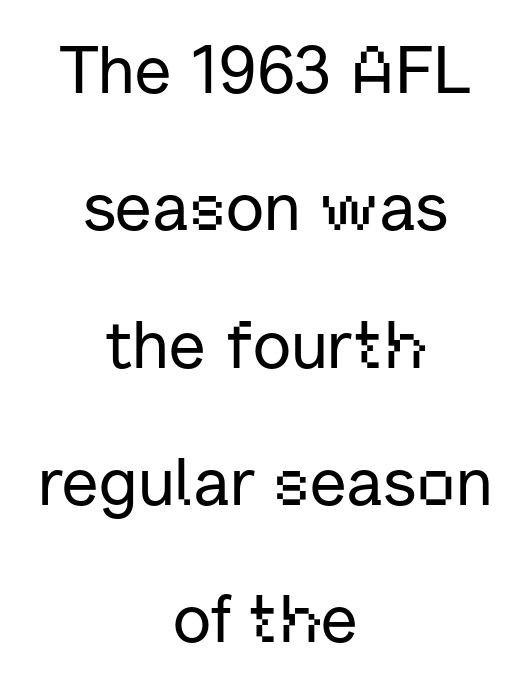
{"serif": "no", "italic": "no", "width": "normal", "stroke_contrast": "low", "x_height": "medium", "monospaced": "no", "underline": "no", "align": "center", "line_spacing": "loose", "line_spacing_ratio": 2.05, "letter_spacing": "normal", "letter_spacing_em": 0.0, "glyph_px": 67}
